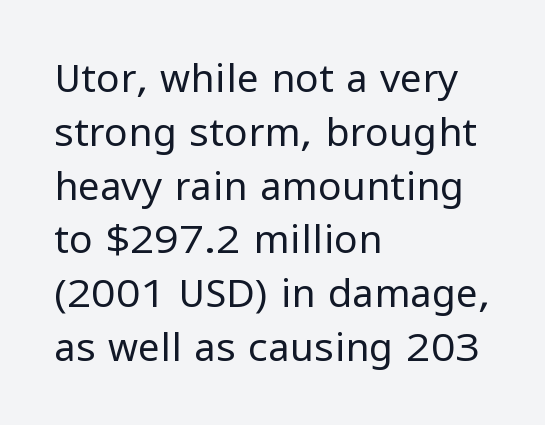
The image shows 39 px regular-weight sans-serif type, upright; set left-aligned, normal line spacing (1.38x), normal letter spacing, not underlined; low stroke contrast and a medium x-height.
